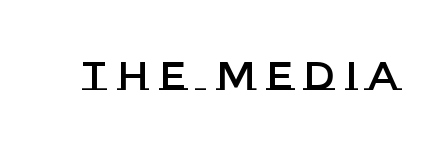
{"italic": "no", "width": "normal", "stroke_contrast": "low", "x_height": "large", "monospaced": "no", "underline": "no", "letter_spacing": "wide", "letter_spacing_em": 0.24, "glyph_px": 41}
